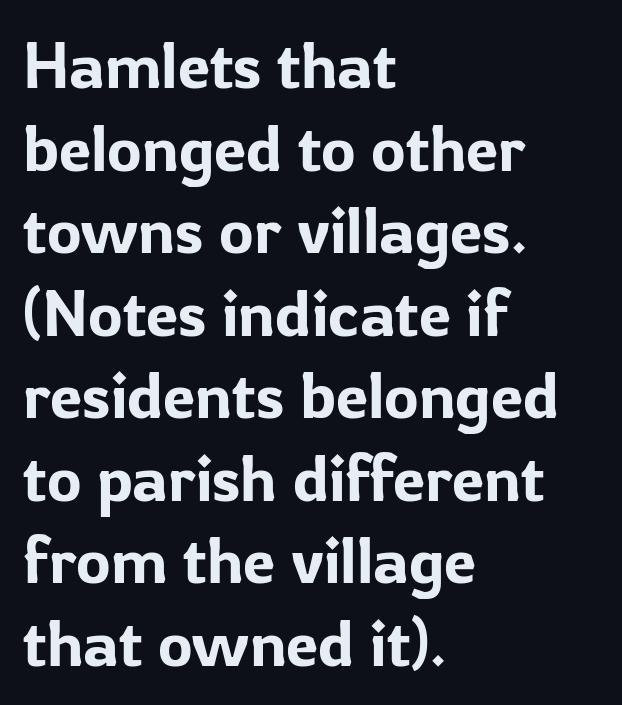
The image shows 65 px sans-serif type, upright; set left-aligned, normal line spacing (1.27x), normal letter spacing, not underlined; low stroke contrast and a medium x-height.
